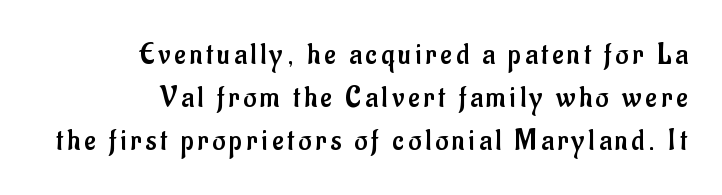
Q: Is the text bold? A: No.
Q: Is the text italic (slanted)? A: No, it is upright.
Q: Is the typeface a serif or a sans-serif typeface? A: Sans-serif.
Q: Is the text underlined? A: No.
Q: How is the paragraph aligned? A: Right-aligned.
Q: Is the spacing between lines tight, normal or loose? A: Normal.
Q: Width (condensed, normal, or wide)? A: Condensed.
Q: Stroke contrast? A: Low.
Q: x-height? A: Small.
Q: Monospaced? A: No.
